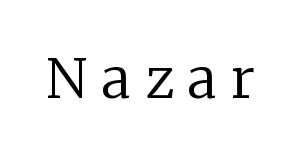
The image shows 54 px regular-weight serif type, upright; set unusually wide letter spacing (+0.27 em), not underlined; low stroke contrast and a medium x-height.
